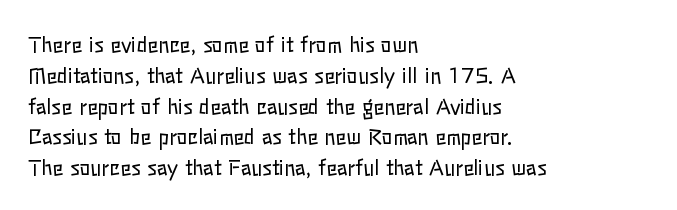
{"italic": "no", "bold": "no", "underline": "no", "align": "left", "line_spacing": "normal", "line_spacing_ratio": 1.54, "letter_spacing": "normal", "letter_spacing_em": 0.0, "glyph_px": 20}
